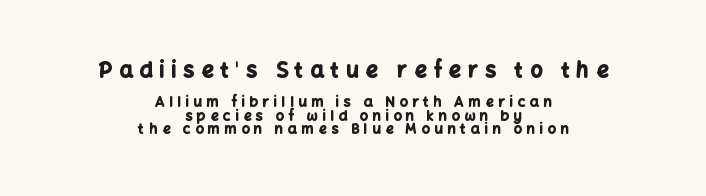
Q: Is the text bold? A: Yes.
Q: Is the text italic (slanted)? A: No, it is upright.
Q: Is the text underlined? A: No.
Q: How is the paragraph aligned? A: Centered.
Q: Is the spacing between letters normal or unusually wide? A: Unusually wide.
Q: Is the spacing between lines tight, normal or loose? A: Tight.
Q: Which block of text is set in a larger size, the first (top) or the second (bottom)? A: The first (top) one.
